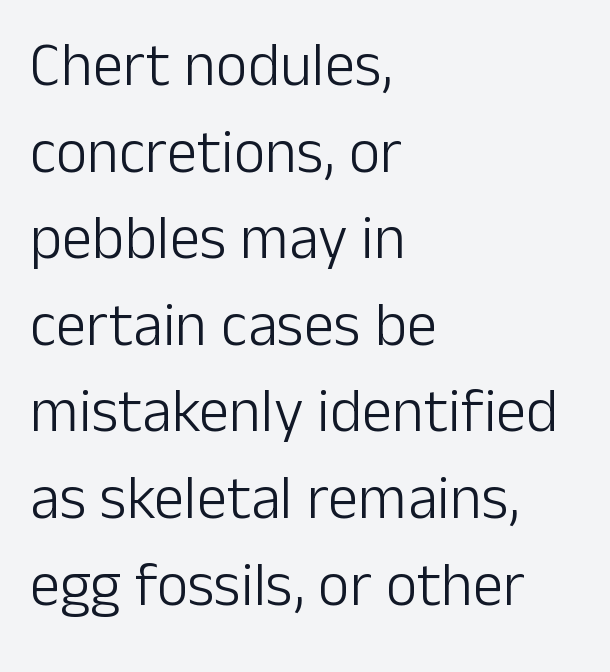
{"serif": "no", "italic": "no", "bold": "no", "weight": "light", "width": "normal", "stroke_contrast": "low", "x_height": "medium", "monospaced": "no", "underline": "no", "align": "left", "line_spacing": "normal", "line_spacing_ratio": 1.42, "letter_spacing": "normal", "letter_spacing_em": 0.0, "glyph_px": 61}
